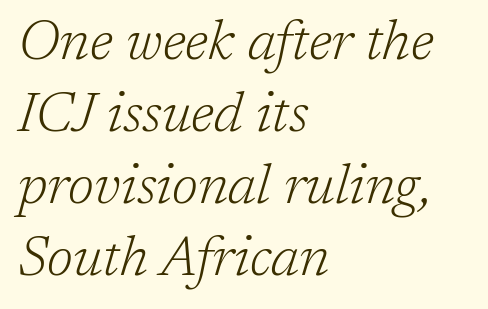
{"serif": "yes", "italic": "yes", "lean": "right", "slant_degrees": 17, "bold": "no", "weight": "light", "width": "normal", "stroke_contrast": "low", "x_height": "medium", "monospaced": "no", "underline": "no", "align": "left", "line_spacing": "normal", "line_spacing_ratio": 1.31, "letter_spacing": "normal", "letter_spacing_em": 0.0, "glyph_px": 55}
